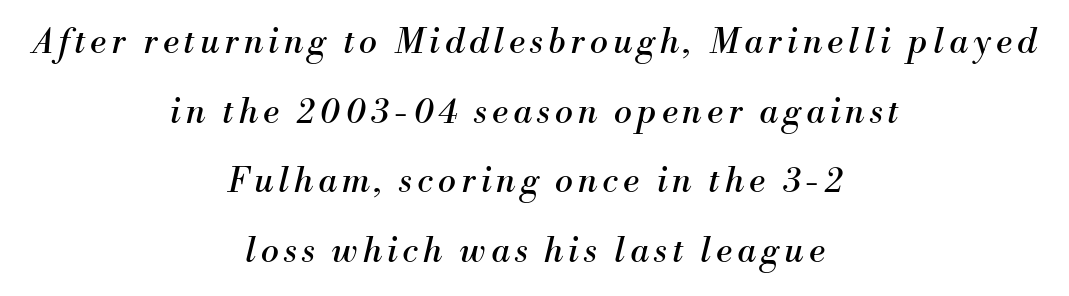
The face used here has a pronounced slope to its letters. Look at the bottom of the vertical strokes: they flare into serifs here. Honestly, there is no underline to notice here at all. Spacing verdict: proportional, widths tailored to each character. Unbolded letterforms with no extra heft. Notice the wide empty band between every row — that's loose leading.
